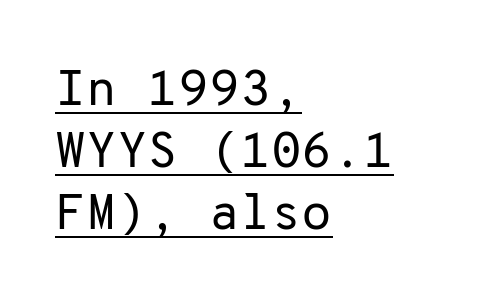
The image shows 50 px regular-weight sans-serif type, upright, monospaced; set left-aligned, line spacing 1.24x, normal letter spacing, underlined; low stroke contrast and a medium x-height.
